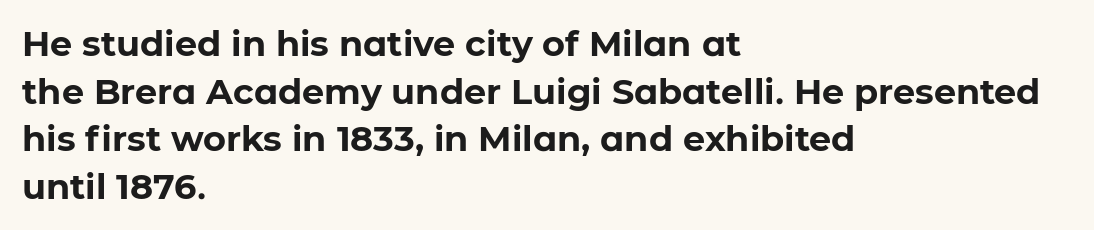
{"serif": "no", "italic": "no", "bold": "yes", "weight": "bold", "width": "normal", "stroke_contrast": "low", "x_height": "medium", "monospaced": "no", "underline": "no", "align": "left", "line_spacing": "normal", "line_spacing_ratio": 1.36, "letter_spacing": "normal", "letter_spacing_em": 0.0, "glyph_px": 35}
